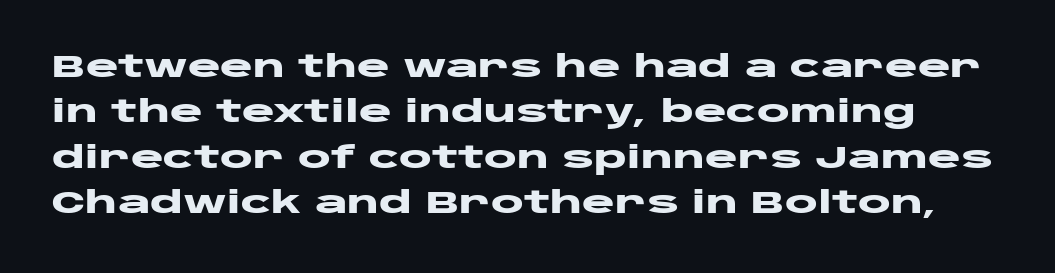
Students, this is bold: see how much ink each stroke carries. The type sits square on the baseline with zero lean. Has an underline been added? It has not. The gaps between neighbouring characters are ordinary and unremarkable.
